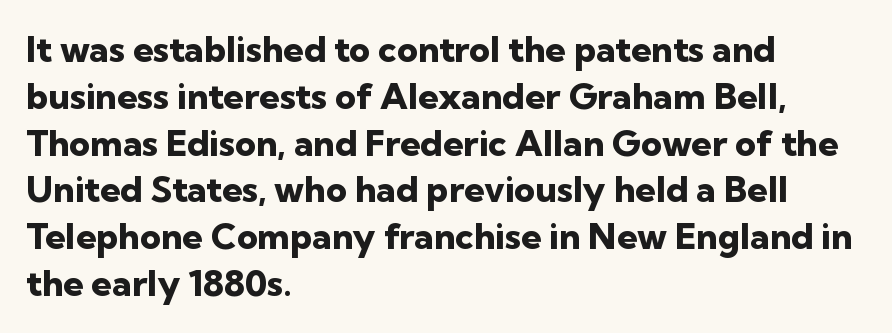
Font category for this specimen: sans-serif. These lines are rendered in a variable-pitch font. Notice how thick the strokes are: this is what a full bold looks like. How are the letters spaced? Ordinarily, with no added tracking. Line starts are locked; line ends wander.
